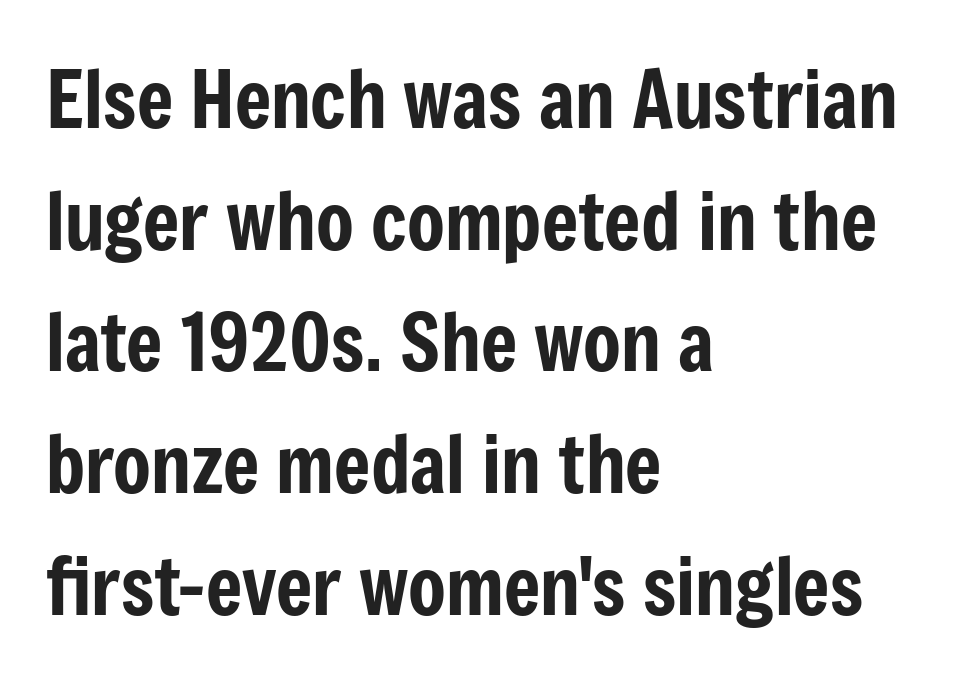
{"serif": "no", "italic": "no", "width": "condensed", "stroke_contrast": "low", "x_height": "medium", "monospaced": "no", "underline": "no", "align": "left", "line_spacing": "normal", "line_spacing_ratio": 1.56, "letter_spacing": "normal", "letter_spacing_em": 0.0, "glyph_px": 78}
